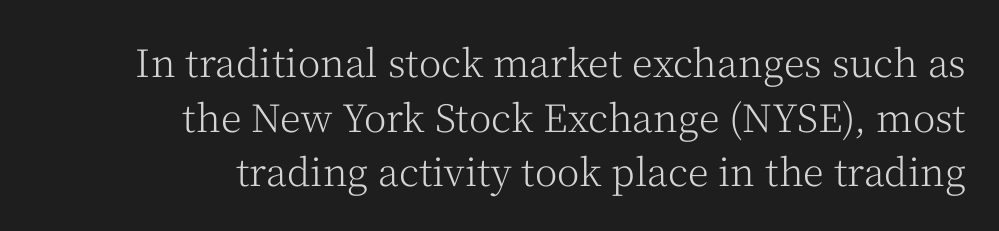
{"serif": "yes", "italic": "no", "bold": "no", "weight": "light", "width": "normal", "stroke_contrast": "medium", "x_height": "medium", "monospaced": "no", "underline": "no", "align": "right", "line_spacing": "normal", "line_spacing_ratio": 1.44, "letter_spacing": "normal", "letter_spacing_em": 0.0, "glyph_px": 38}
